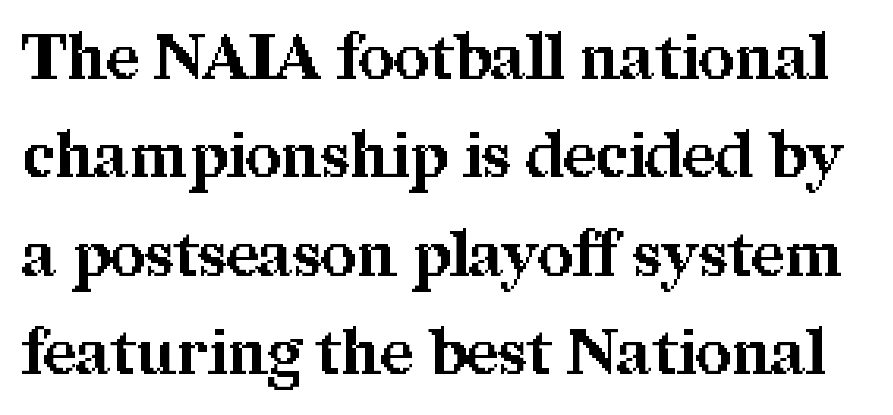
{"serif": "yes", "italic": "no", "bold": "yes", "weight": "bold", "width": "normal", "stroke_contrast": "medium", "x_height": "medium", "monospaced": "no", "underline": "no", "line_spacing": "normal", "line_spacing_ratio": 1.56, "letter_spacing": "normal", "letter_spacing_em": 0.0, "glyph_px": 63}
